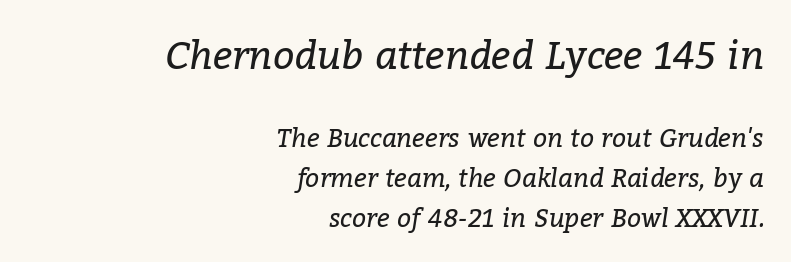
{"serif": "yes", "italic": "yes", "lean": "right", "slant_degrees": 9, "bold": "no", "weight": "regular", "width": "normal", "stroke_contrast": "low", "x_height": "medium", "monospaced": "no", "underline": "no", "align": "right", "line_spacing": "normal", "line_spacing_ratio": 1.61, "letter_spacing": "normal", "letter_spacing_em": 0.0, "larger_block": "first", "size_ratio": 1.52, "glyph_px": 38}
